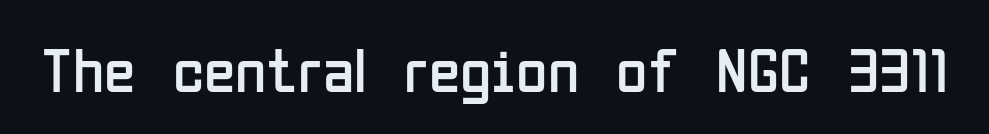
{"serif": "no", "italic": "no", "bold": "no", "weight": "regular", "width": "condensed", "stroke_contrast": "low", "x_height": "medium", "monospaced": "no", "underline": "no", "letter_spacing": "normal", "letter_spacing_em": 0.0, "glyph_px": 64}
